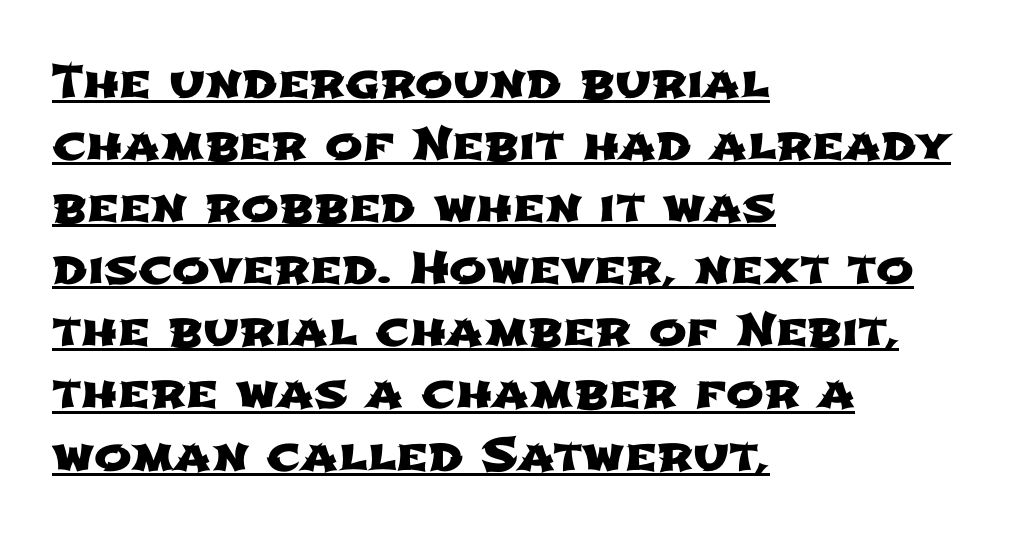
Q: Is the typeface a serif or a sans-serif typeface? A: Sans-serif.
Q: Is the text underlined? A: Yes.
Q: How is the paragraph aligned? A: Left-aligned.
Q: Is the spacing between letters normal or unusually wide? A: Normal.
Q: Is the spacing between lines tight, normal or loose? A: Normal.
Q: Width (condensed, normal, or wide)? A: Wide.
Q: Stroke contrast? A: Low.
Q: x-height? A: Medium.
Q: Monospaced? A: No.
